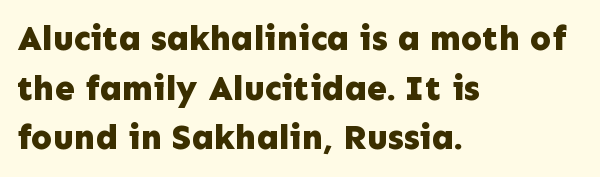
How would I describe the line gaps? Plain and ordinary. The passage is arranged the way most books set body copy — flush left. The passage shown is emphatically bold. Upright lettering throughout. Is the letter spacing exaggerated? No — it looks like the ordinary default. No word sits above an underline.
